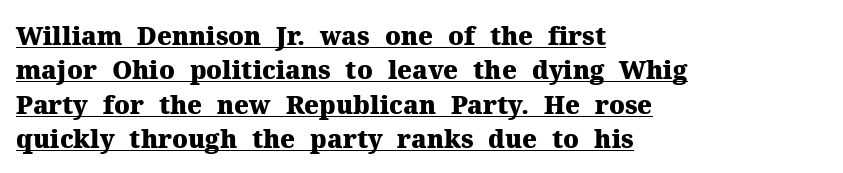
{"italic": "no", "bold": "yes", "underline": "yes", "align": "left", "line_spacing": "normal", "line_spacing_ratio": 1.38, "letter_spacing": "normal", "letter_spacing_em": 0.0, "glyph_px": 25}
